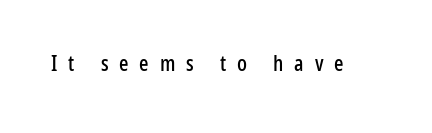
The glyphs are unaccompanied by any horizontal stroke below them. You can tell it's not italic because the verticals are truly vertical. The rendering inserts visible extra space after every character.
